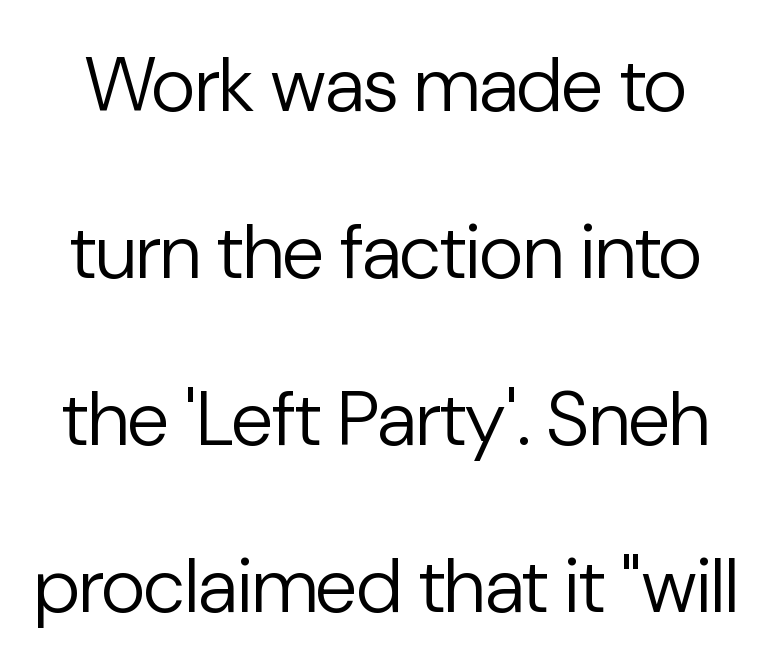
The image shows 77 px regular-weight sans-serif type, upright; set loose line spacing (2.17x), normal letter spacing, not underlined; low stroke contrast and a medium x-height.
